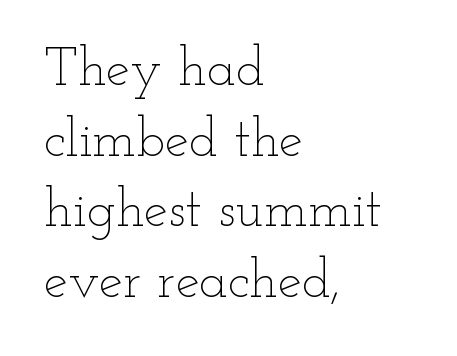
{"italic": "no", "bold": "no", "weight": "thin", "width": "wide", "stroke_contrast": "low", "x_height": "small", "monospaced": "no", "underline": "no", "align": "left", "line_spacing": "normal", "line_spacing_ratio": 1.31, "letter_spacing": "normal", "letter_spacing_em": 0.0, "glyph_px": 54}
